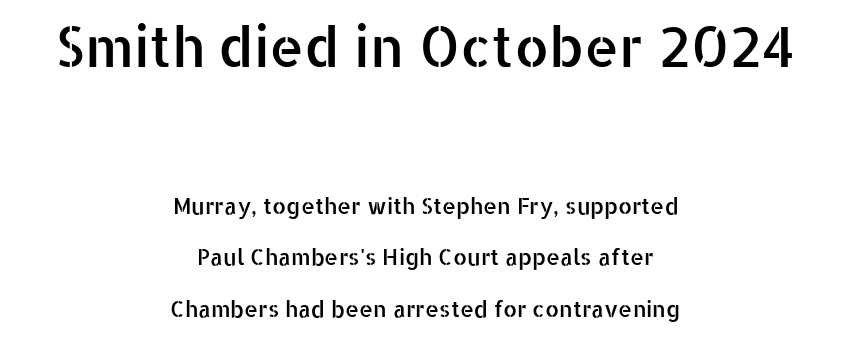
The image shows 55 px sans-serif type, upright; set centered, loose line spacing (2.33x), normal letter spacing, not underlined; the first (top) block is 2.5x larger; low stroke contrast and a medium x-height.
